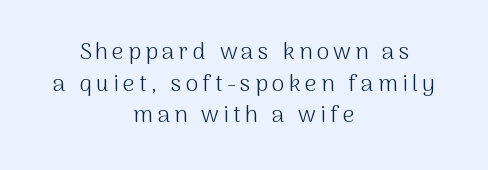
Q: Is the text bold? A: No.
Q: Is the text italic (slanted)? A: No, it is upright.
Q: Is the text underlined? A: No.
Q: How is the paragraph aligned? A: Centered.
Q: Is the spacing between lines tight, normal or loose? A: Normal.
